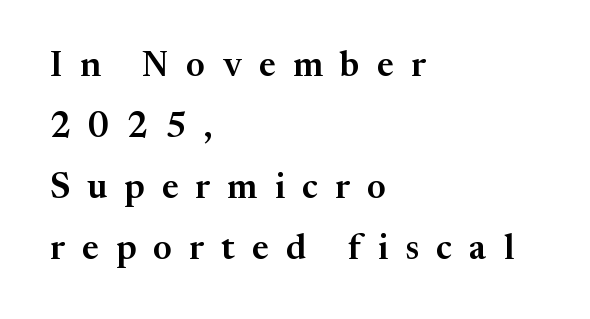
The image shows 35 px serif type, upright; set left-aligned, line spacing 1.74x, unusually wide letter spacing (+0.49 em), not underlined; medium stroke contrast and a medium x-height.
